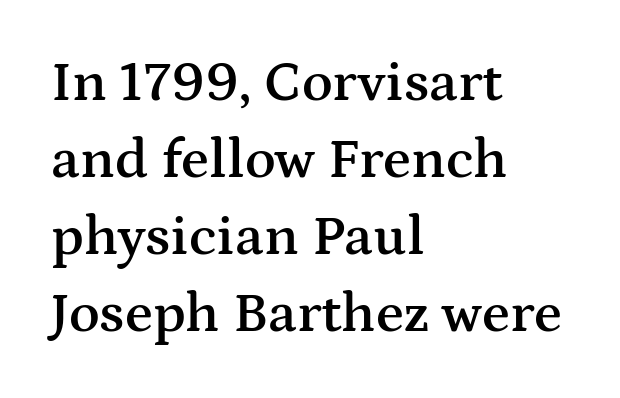
The image shows 57 px semibold, wide serif type, upright; set left-aligned, normal line spacing (1.35x), normal letter spacing, not underlined; medium stroke contrast and a medium x-height.
